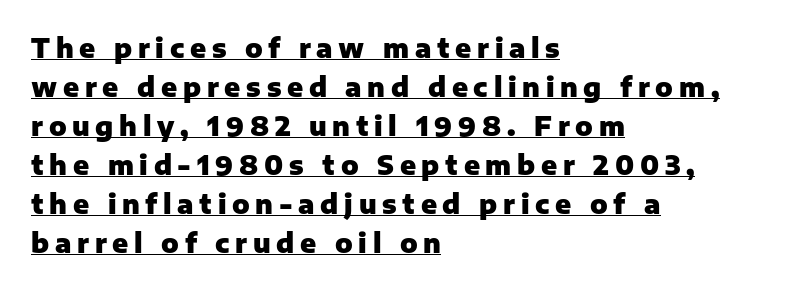
The image shows 26 px bold type, upright; set left-aligned, normal line spacing (1.5x), unusually wide letter spacing (+0.22 em), underlined.
